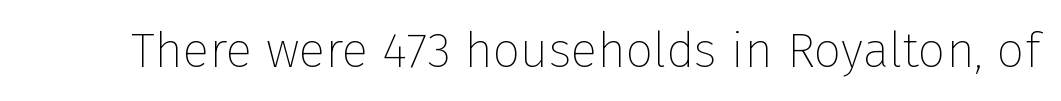
The image shows 49 px thin sans-serif type, upright; set normal letter spacing, not underlined; low stroke contrast and a medium x-height.
